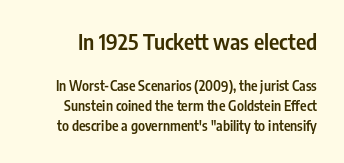
Q: Is the text bold? A: Semi-bold.
Q: Is the text italic (slanted)? A: No, it is upright.
Q: Is the text underlined? A: No.
Q: Is the spacing between letters normal or unusually wide? A: Normal.
Q: Is the spacing between lines tight, normal or loose? A: Normal.
Q: Which block of text is set in a larger size, the first (top) or the second (bottom)? A: The first (top) one.
